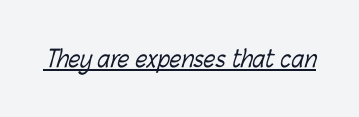
{"bold": "no", "underline": "yes", "letter_spacing": "normal", "letter_spacing_em": 0.0, "glyph_px": 23}
